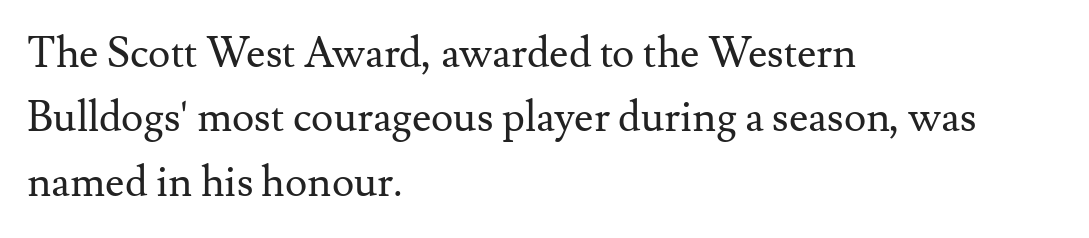
The image shows 42 px regular-weight serif type, upright; set left-aligned, normal line spacing (1.53x), normal letter spacing, not underlined; medium stroke contrast and a small x-height.
